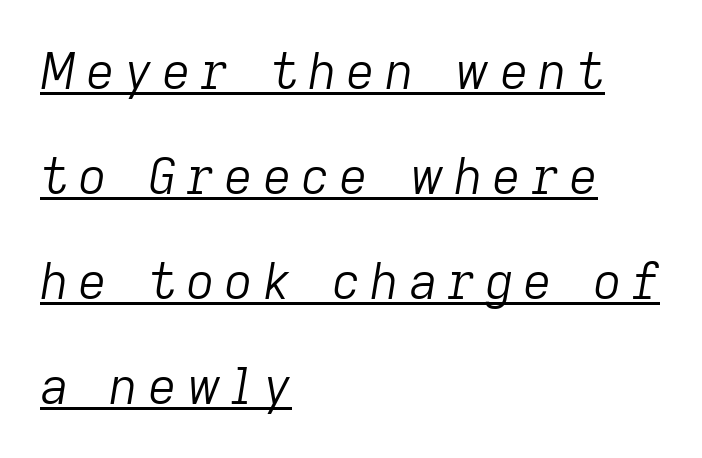
The image shows 50 px light type, italic (leaning right); set left-aligned, loose line spacing (2.1x), underlined; low stroke contrast and a medium x-height.
